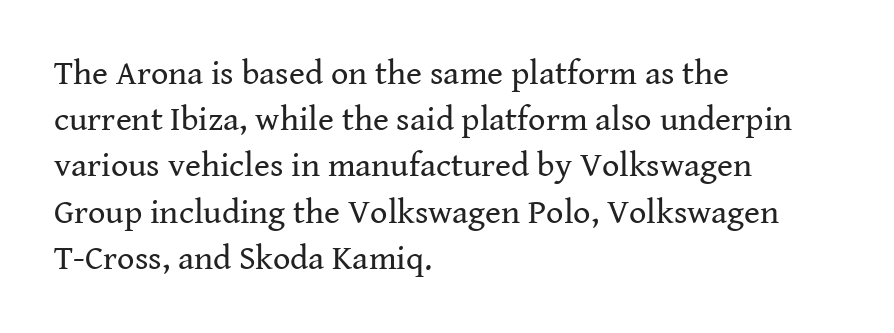
{"serif": "yes", "italic": "no", "bold": "no", "weight": "regular", "width": "normal", "stroke_contrast": "medium", "x_height": "medium", "monospaced": "no", "underline": "no", "align": "left", "line_spacing": "normal", "line_spacing_ratio": 1.36, "letter_spacing": "normal", "letter_spacing_em": 0.0, "glyph_px": 34}
